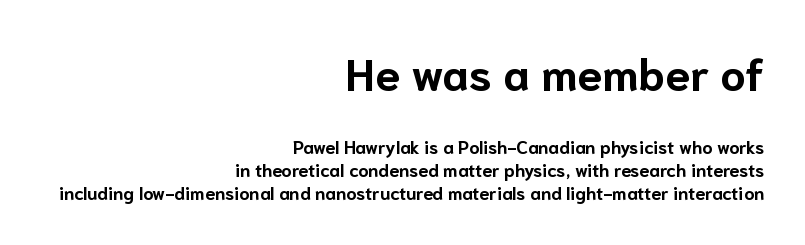
{"serif": "no", "italic": "no", "bold": "yes", "weight": "bold", "width": "normal", "stroke_contrast": "low", "x_height": "medium", "monospaced": "no", "underline": "no", "align": "right", "line_spacing": "normal", "line_spacing_ratio": 1.27, "letter_spacing": "normal", "letter_spacing_em": 0.0, "larger_block": "first", "size_ratio": 2.5, "glyph_px": 45}
